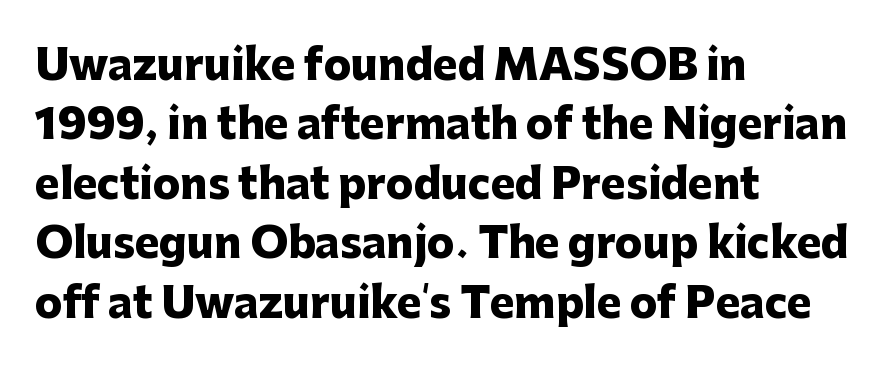
Q: Is the text bold? A: Yes.
Q: Is the text italic (slanted)? A: No, it is upright.
Q: Is the typeface a serif or a sans-serif typeface? A: Sans-serif.
Q: Is the text underlined? A: No.
Q: How is the paragraph aligned? A: Left-aligned.
Q: Is the spacing between letters normal or unusually wide? A: Normal.
Q: Is the spacing between lines tight, normal or loose? A: Normal.
Q: Width (condensed, normal, or wide)? A: Normal.
Q: Stroke contrast? A: Low.
Q: x-height? A: Medium.
Q: Monospaced? A: No.
